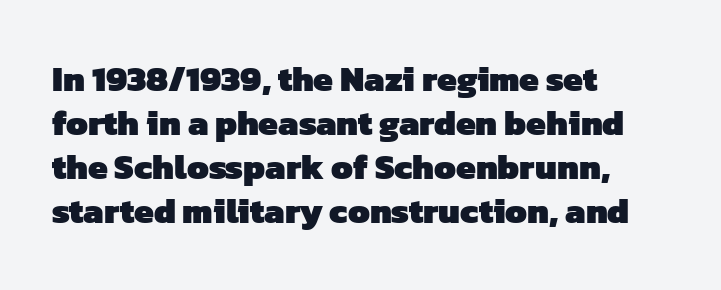
Q: Is the text bold? A: Yes.
Q: Is the typeface a serif or a sans-serif typeface? A: Sans-serif.
Q: Is the text underlined? A: No.
Q: How is the paragraph aligned? A: Left-aligned.
Q: Is the spacing between letters normal or unusually wide? A: Normal.
Q: Is the spacing between lines tight, normal or loose? A: Normal.
Q: Width (condensed, normal, or wide)? A: Normal.
Q: Stroke contrast? A: Low.
Q: x-height? A: Medium.
Q: Monospaced? A: No.
